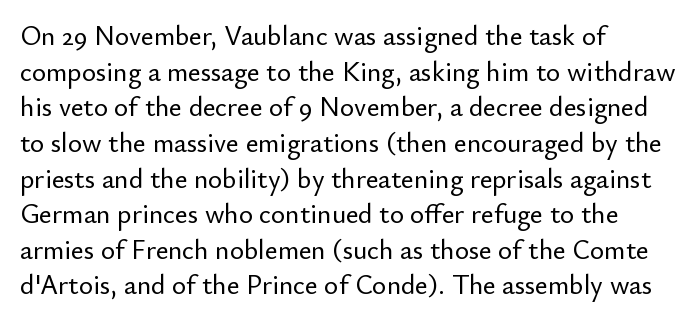
{"italic": "no", "underline": "no", "align": "left", "line_spacing": "normal", "line_spacing_ratio": 1.32, "letter_spacing": "normal", "letter_spacing_em": 0.0, "glyph_px": 27}
